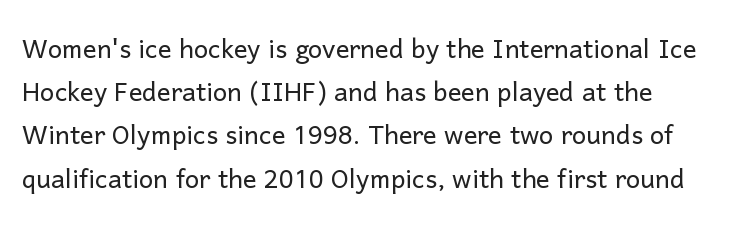
You could call the tracking neutral — neither tight nor loose. Classification — sans serif. Whoever set this chose a conventional vertical rhythm. The baseline area is clear. The letters advance in unequal steps, a hallmark of proportional type.
